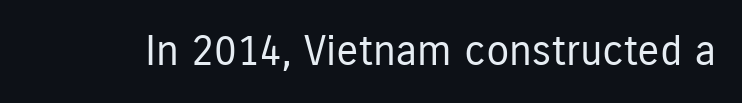
The baseline area is clear. The axis of the letterforms is exactly vertical. Letterform terminals end flat and unadorned throughout the passage. Weight class: somewhere from thin through regular. Short note: letters normally spaced. Looks like regular typesetting: each glyph gets only the width it needs.
